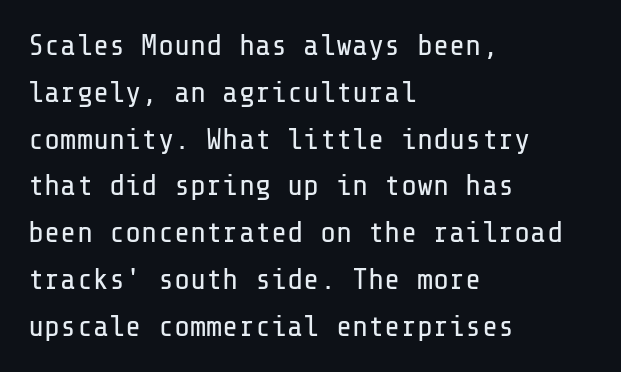
{"serif": "no", "italic": "no", "bold": "no", "weight": "regular", "width": "normal", "stroke_contrast": "low", "x_height": "medium", "underline": "no", "align": "left", "line_spacing": "normal", "line_spacing_ratio": 1.56, "letter_spacing": "normal", "letter_spacing_em": 0.0, "glyph_px": 30}
